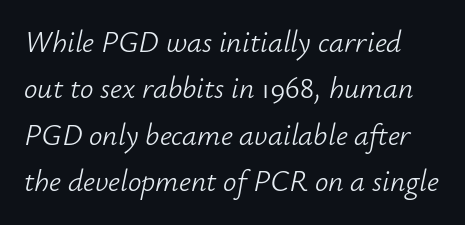
If you measured baseline to baseline, you'd find a middling distance. A typesetter would call this proportional, since set widths differ per character. These lines were composed using italics. The string is rendered with underlining switched off. Weight: in the light-to-regular range. A typesetter would call this zero additional tracking.
